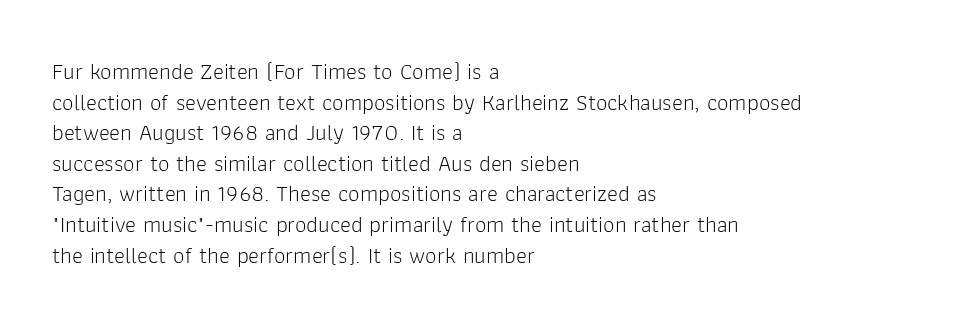
Q: Is the text bold? A: No.
Q: Is the text italic (slanted)? A: No, it is upright.
Q: Is the text underlined? A: No.
Q: How is the paragraph aligned? A: Left-aligned.
Q: Is the spacing between letters normal or unusually wide? A: Normal.
Q: Is the spacing between lines tight, normal or loose? A: Normal.
